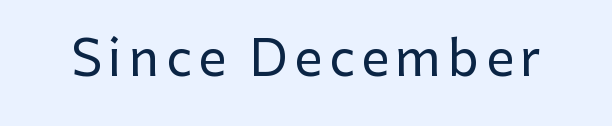
The image shows 49 px sans-serif type, upright; set not underlined; low stroke contrast and a medium x-height.
